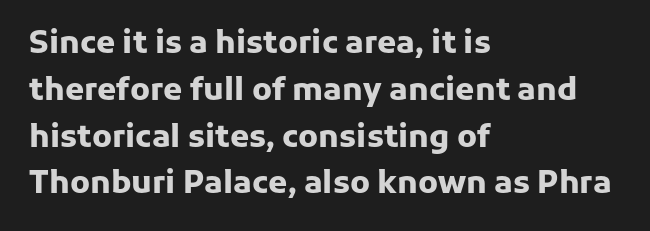
{"serif": "no", "italic": "no", "bold": "yes", "weight": "heavy", "width": "normal", "stroke_contrast": "low", "x_height": "medium", "monospaced": "no", "underline": "no", "align": "left", "line_spacing": "normal", "line_spacing_ratio": 1.51, "letter_spacing": "normal", "letter_spacing_em": 0.0, "glyph_px": 31}
